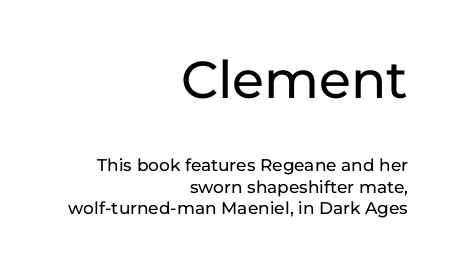
The image shows 52 px sans-serif type, upright; set right-aligned, normal line spacing (1.26x), normal letter spacing, not underlined; the first (top) block is 3.06x larger; low stroke contrast and a medium x-height.
